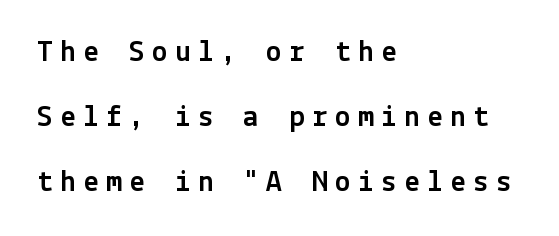
{"serif": "no", "italic": "no", "width": "normal", "x_height": "medium", "underline": "no", "align": "left", "line_spacing": "loose", "line_spacing_ratio": 2.09, "letter_spacing": "wide", "letter_spacing_em": 0.24, "glyph_px": 31}
